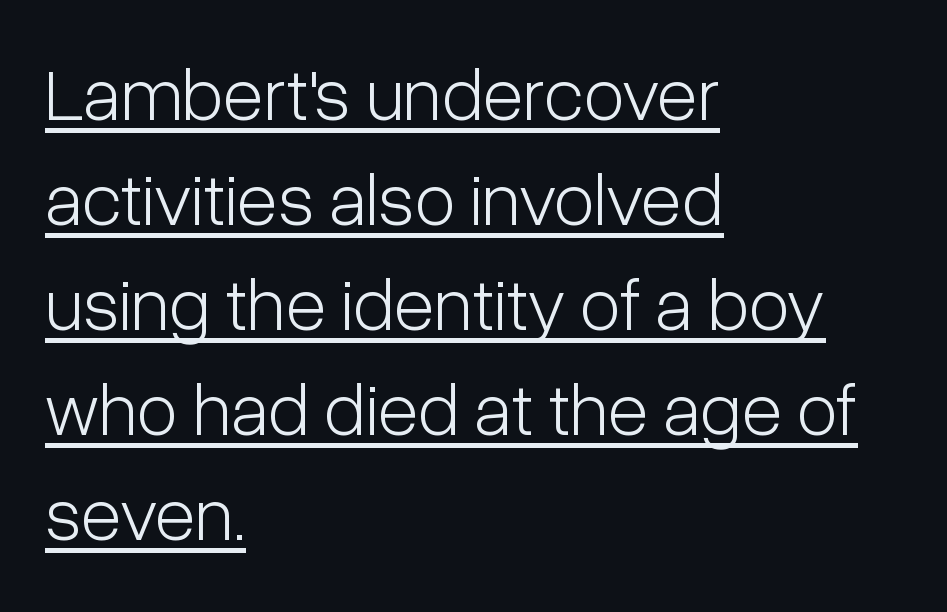
Q: Is the text bold? A: No.
Q: Is the text italic (slanted)? A: No, it is upright.
Q: Is the typeface a serif or a sans-serif typeface? A: Sans-serif.
Q: Is the text underlined? A: Yes.
Q: How is the paragraph aligned? A: Left-aligned.
Q: Is the spacing between letters normal or unusually wide? A: Normal.
Q: Is the spacing between lines tight, normal or loose? A: Normal.
Q: Width (condensed, normal, or wide)? A: Condensed.
Q: Stroke contrast? A: Low.
Q: x-height? A: Medium.
Q: Monospaced? A: No.
